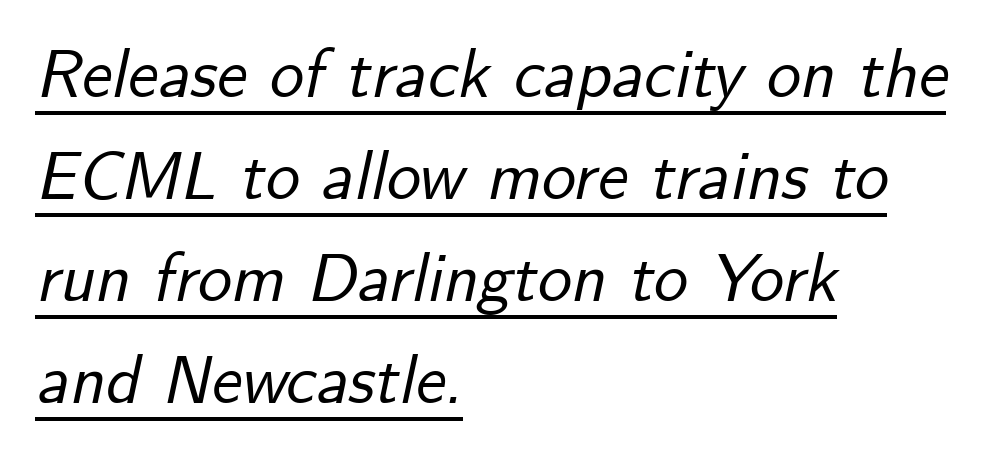
The image shows 68 px text type, italic (leaning right); set left-aligned, normal line spacing (1.5x), normal letter spacing, underlined; low stroke contrast and a small x-height.
